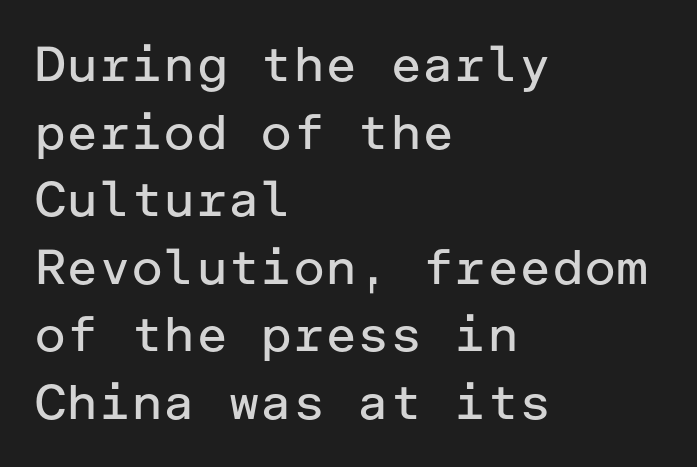
The image shows 49 px regular-weight sans-serif type, upright; set left-aligned, normal line spacing (1.38x), normal letter spacing, not underlined; low stroke contrast and a medium x-height.
